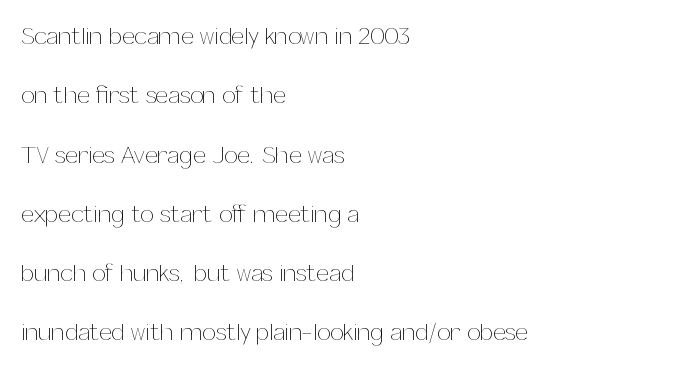
{"italic": "no", "bold": "no", "underline": "no", "align": "left", "line_spacing": "loose", "line_spacing_ratio": 2.47, "letter_spacing": "normal", "letter_spacing_em": 0.0, "glyph_px": 24}
